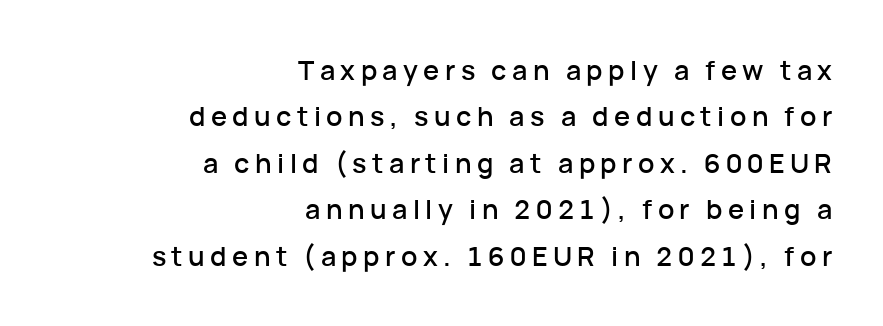
{"italic": "no", "underline": "no", "align": "right", "line_spacing_ratio": 1.72, "letter_spacing": "wide", "letter_spacing_em": 0.2, "glyph_px": 27}
